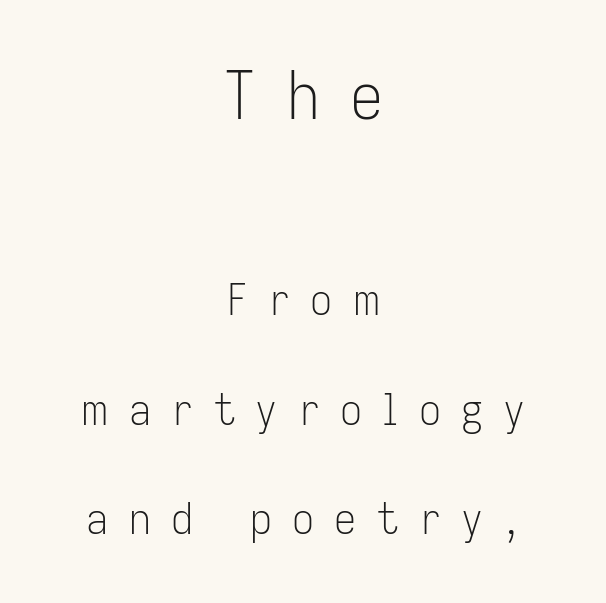
Q: Is the text bold? A: No.
Q: Is the text italic (slanted)? A: No, it is upright.
Q: Is the typeface a serif or a sans-serif typeface? A: Sans-serif.
Q: Is the text underlined? A: No.
Q: How is the paragraph aligned? A: Centered.
Q: Is the spacing between letters normal or unusually wide? A: Unusually wide.
Q: Is the spacing between lines tight, normal or loose? A: Loose.
Q: Which block of text is set in a larger size, the first (top) or the second (bottom)? A: The first (top) one.
Q: Width (condensed, normal, or wide)? A: Condensed.
Q: Stroke contrast? A: Low.
Q: x-height? A: Medium.
Q: Monospaced? A: No.
